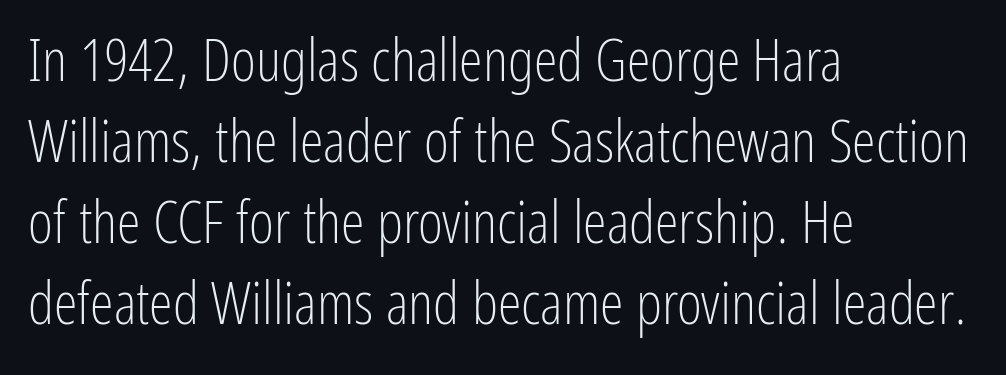
Q: Is the text bold? A: No.
Q: Is the text italic (slanted)? A: No, it is upright.
Q: Is the typeface a serif or a sans-serif typeface? A: Sans-serif.
Q: Is the text underlined? A: No.
Q: How is the paragraph aligned? A: Left-aligned.
Q: Is the spacing between letters normal or unusually wide? A: Normal.
Q: Is the spacing between lines tight, normal or loose? A: Normal.
Q: Width (condensed, normal, or wide)? A: Condensed.
Q: Stroke contrast? A: Low.
Q: x-height? A: Medium.
Q: Monospaced? A: No.
